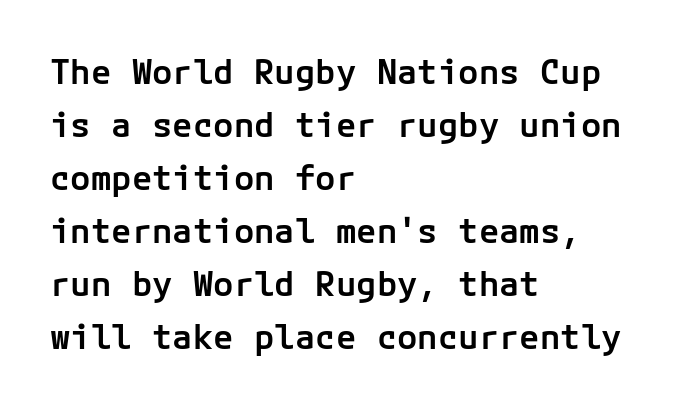
{"serif": "no", "italic": "no", "bold": "semi", "weight": "semibold", "width": "normal", "stroke_contrast": "low", "x_height": "medium", "underline": "no", "align": "left", "line_spacing": "normal", "line_spacing_ratio": 1.56, "letter_spacing": "normal", "letter_spacing_em": 0.0, "glyph_px": 34}
